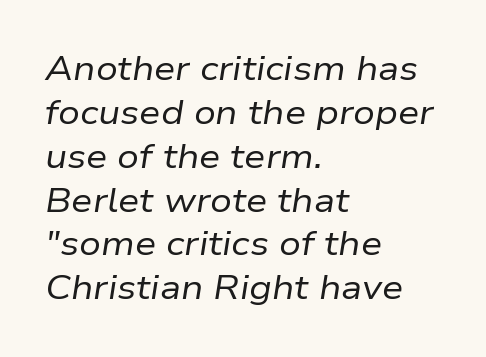
The strokes carry an ordinary text weight at most. It's the slanting kind of type. Is there much room between lines? A standard amount, neither cramped nor airy. This sample has the flowing, uneven cadence of proportional lettering. Anything drawn beneath the words? Only blank space.
